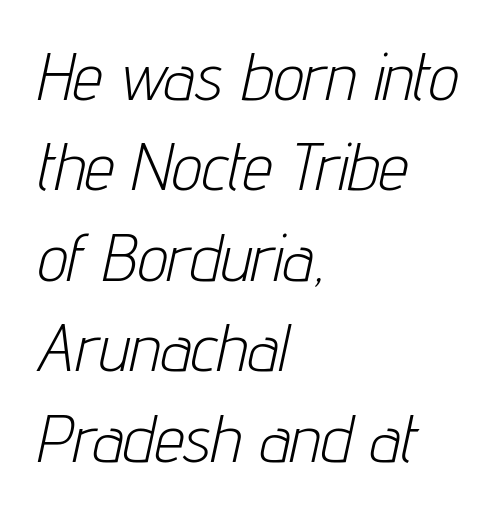
The image shows 67 px light, condensed type, italic (leaning right); set left-aligned, normal line spacing (1.35x), normal letter spacing, not underlined; low stroke contrast and a medium x-height.
